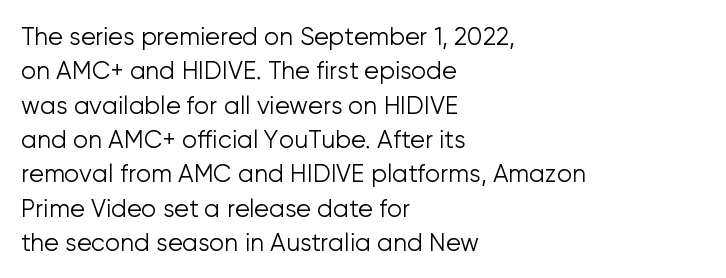
{"italic": "no", "bold": "no", "underline": "no", "align": "left", "line_spacing": "normal", "line_spacing_ratio": 1.43, "letter_spacing": "normal", "letter_spacing_em": 0.0, "glyph_px": 24}
